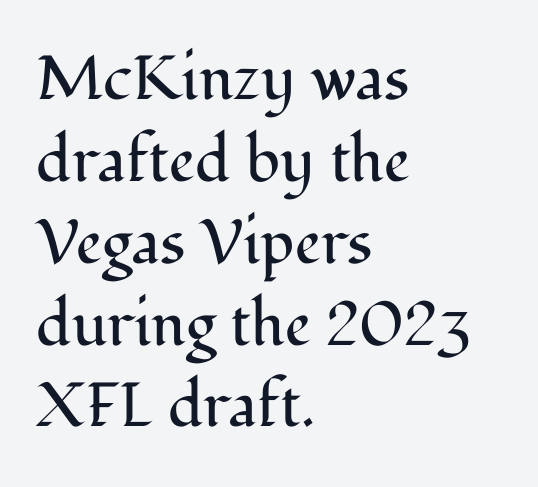
{"serif": "yes", "italic": "no", "bold": "no", "weight": "regular", "width": "normal", "stroke_contrast": "medium", "x_height": "medium", "monospaced": "no", "underline": "no", "align": "left", "line_spacing": "normal", "line_spacing_ratio": 1.32, "letter_spacing": "normal", "letter_spacing_em": 0.0, "glyph_px": 62}
